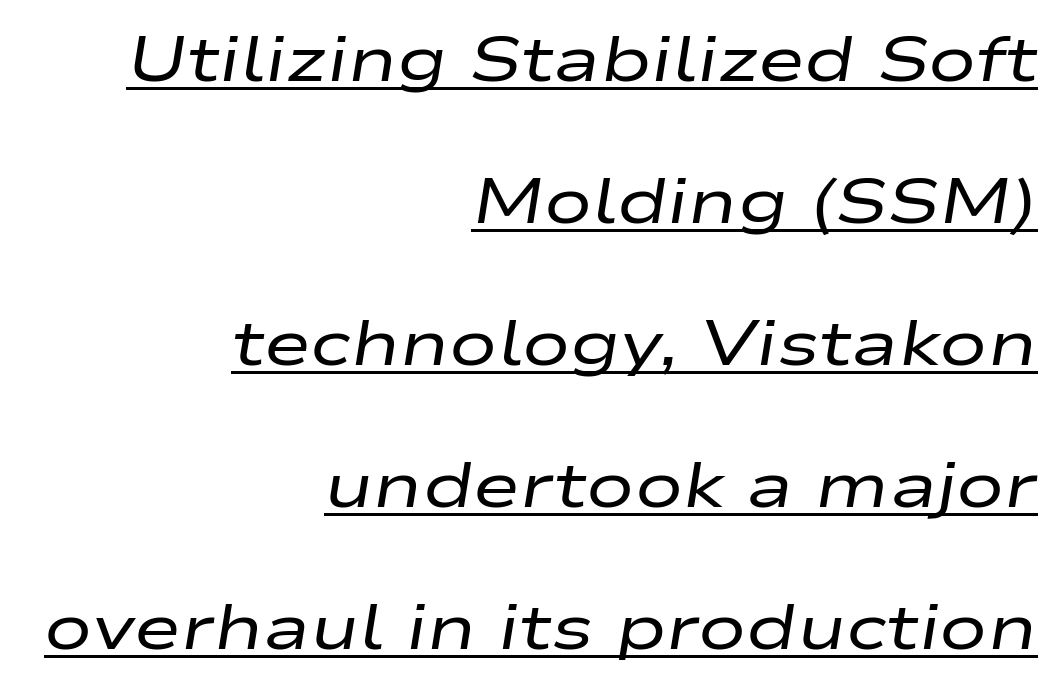
{"italic": "yes", "lean": "right", "slant_degrees": 9, "bold": "no", "weight": "regular", "width": "wide", "stroke_contrast": "low", "x_height": "medium", "monospaced": "no", "underline": "yes", "align": "right", "line_spacing": "loose", "line_spacing_ratio": 2.22, "letter_spacing": "normal", "letter_spacing_em": 0.0, "glyph_px": 64}
